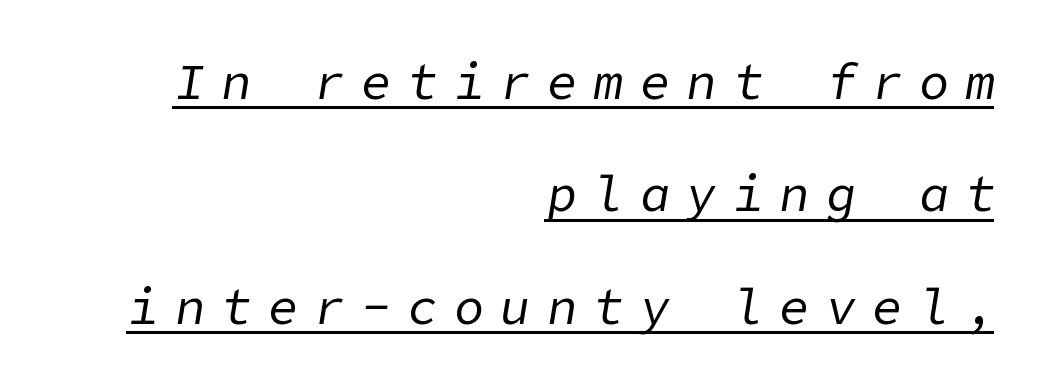
{"italic": "yes", "lean": "right", "slant_degrees": 9, "bold": "no", "weight": "regular", "width": "normal", "stroke_contrast": "low", "x_height": "medium", "underline": "yes", "align": "right", "line_spacing": "loose", "line_spacing_ratio": 2.25, "letter_spacing": "wide", "letter_spacing_em": 0.33, "glyph_px": 50}
